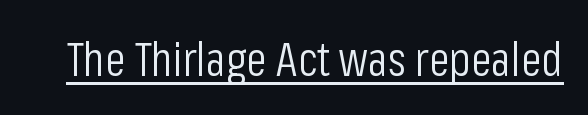
The rendering uses the underline text-decoration. The rendering keeps characters at their native spacing. These lines are rendered in a variable-pitch font. Style check: upright.
